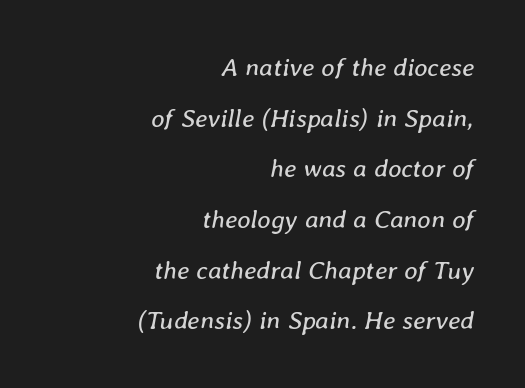
Just letters on the line, the space beneath them empty. Quick note: interline space is abundant. Spacing between characters is what you'd get straight out of the box. Casual observation: everything's shoved over to the right. The typesetting does not lean heavy: it is not bold. Italic: yes, the glyphs are oblique.
